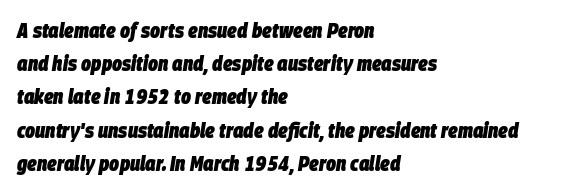
{"italic": "yes", "lean": "right", "slant_degrees": 9, "bold": "yes", "underline": "no", "align": "left", "line_spacing": "normal", "line_spacing_ratio": 1.58, "letter_spacing": "normal", "letter_spacing_em": 0.0, "glyph_px": 21}
